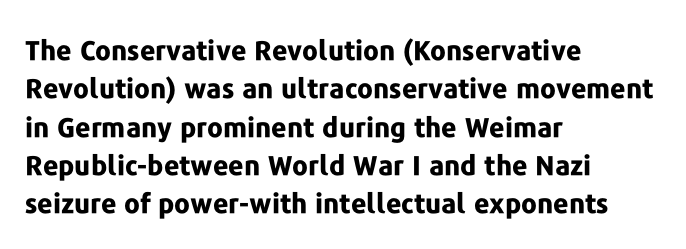
Q: Is the text bold? A: Yes.
Q: Is the text italic (slanted)? A: No, it is upright.
Q: Is the text underlined? A: No.
Q: How is the paragraph aligned? A: Left-aligned.
Q: Is the spacing between letters normal or unusually wide? A: Normal.
Q: Is the spacing between lines tight, normal or loose? A: Normal.
